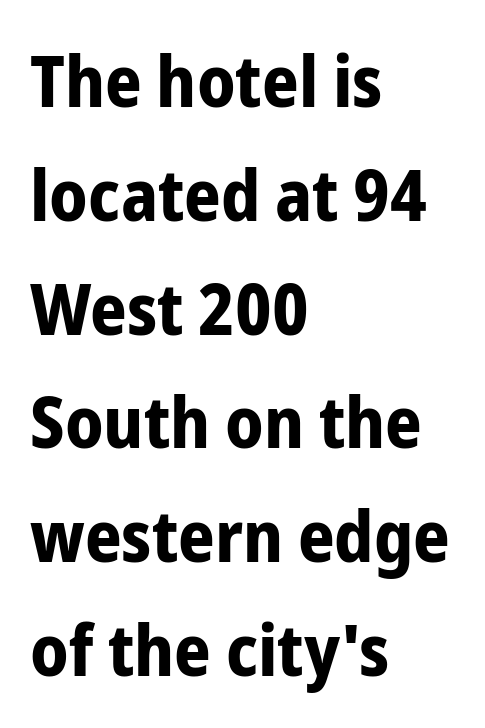
Q: Is the text bold? A: Yes.
Q: Is the text italic (slanted)? A: No, it is upright.
Q: Is the typeface a serif or a sans-serif typeface? A: Sans-serif.
Q: Is the text underlined? A: No.
Q: How is the paragraph aligned? A: Left-aligned.
Q: Is the spacing between letters normal or unusually wide? A: Normal.
Q: Is the spacing between lines tight, normal or loose? A: Normal.
Q: Width (condensed, normal, or wide)? A: Condensed.
Q: Stroke contrast? A: Low.
Q: x-height? A: Medium.
Q: Monospaced? A: No.
